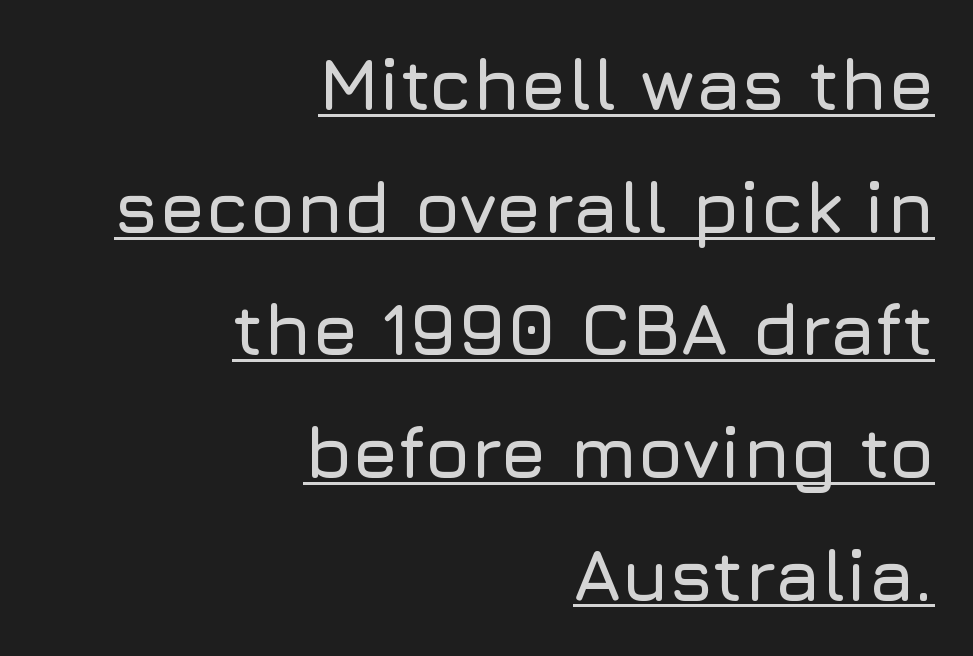
These lines are rendered in a variable-pitch font. The passage shown has conventional tracking throughout. Does the leading feel generous? No, just average. Students, observe the line beneath the letters — that is underlining. A roman cut, with each character standing at attention.
